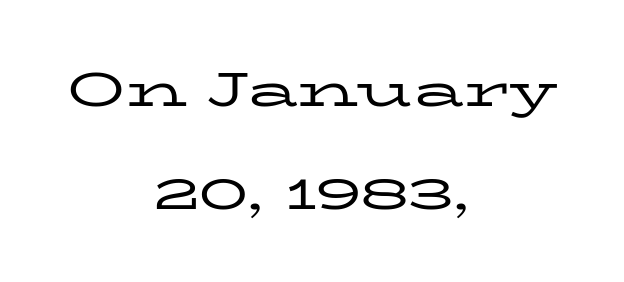
The image shows 48 px regular-weight, wide serif type, upright; set centered, loose line spacing (2.15x), normal letter spacing, not underlined; low stroke contrast and a medium x-height.
